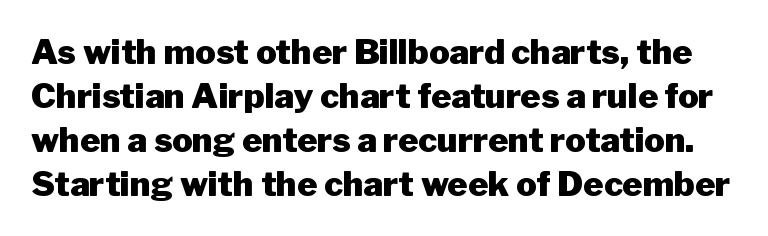
Evenly set lines give the paragraph a standard silhouette. Note the varied advance widths — an 'i' is clearly narrower than an 'm'. Every stem runs plumb, perpendicular to the baseline. Students, note that the glyphs here touch the page at normal intervals. Unmarked baselines from the first word to the last.
